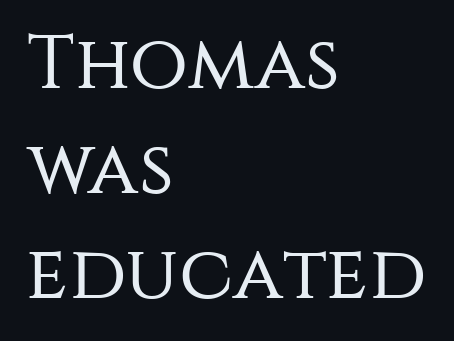
Q: Is the text bold? A: No.
Q: Is the text italic (slanted)? A: No, it is upright.
Q: Is the typeface a serif or a sans-serif typeface? A: Sans-serif.
Q: Is the text underlined? A: No.
Q: How is the paragraph aligned? A: Left-aligned.
Q: Is the spacing between letters normal or unusually wide? A: Normal.
Q: Is the spacing between lines tight, normal or loose? A: Normal.
Q: Width (condensed, normal, or wide)? A: Normal.
Q: Stroke contrast? A: Medium.
Q: x-height? A: Large.
Q: Monospaced? A: No.
